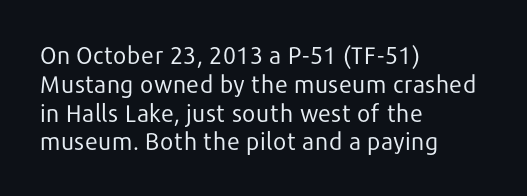
The image shows 24 px text type, upright; set left-aligned, line spacing 1.2x, normal letter spacing, not underlined.
